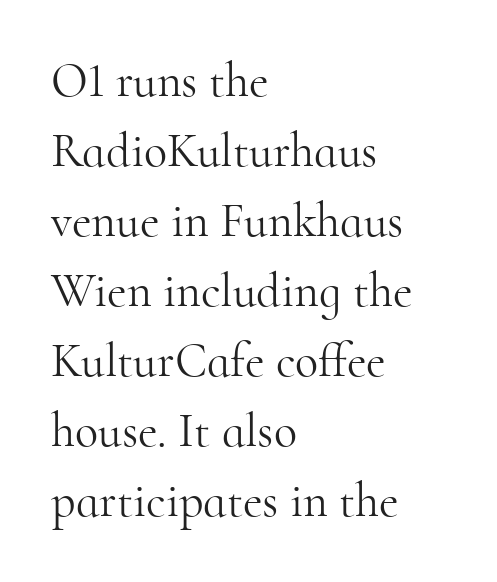
The image shows 48 px light serif type, upright; set left-aligned, normal line spacing (1.46x), normal letter spacing, not underlined; high stroke contrast and a small x-height.
